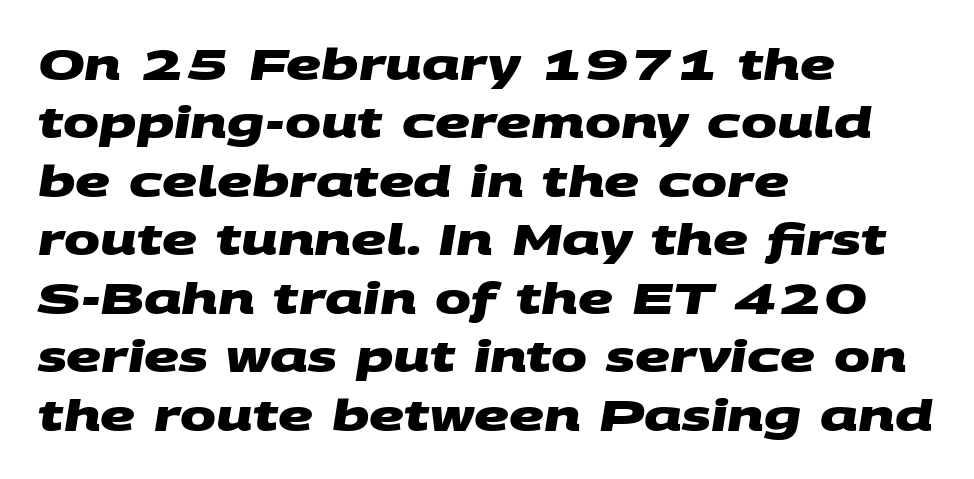
Decoration check: the copy has no underline. Weight check: bold — yes, fully. The type family on display is of the sans-serif kind. Inter-character spacing is left at the font's built-in metrics. A classic flush-left, rag-right setting is used for this passage.
